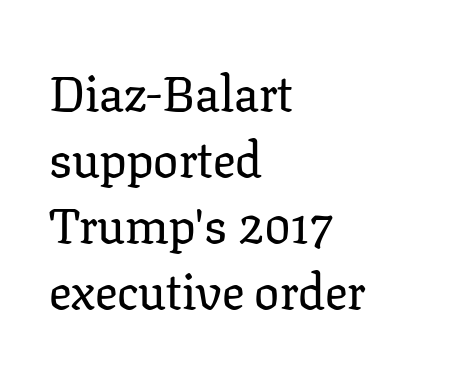
{"serif": "yes", "italic": "no", "width": "normal", "stroke_contrast": "low", "x_height": "medium", "monospaced": "no", "underline": "no", "align": "left", "line_spacing": "normal", "line_spacing_ratio": 1.32, "letter_spacing": "normal", "letter_spacing_em": 0.0, "glyph_px": 50}
